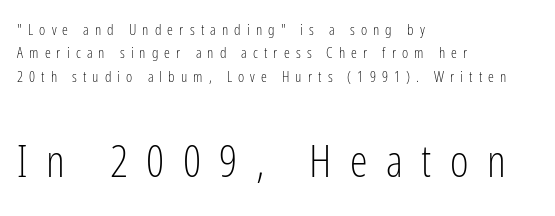
Short note: letters widely spaced. Look at the bottom of the vertical strokes: they stop flat, with no serifs. The passage is arranged the way most books set body copy — flush left. No chunkiness to these letters — they're not bold. Top chunk: small. Bottom chunk: large. The letters advance in unequal steps, a hallmark of proportional type.
